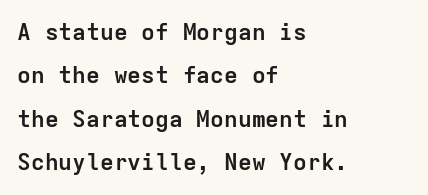
The image shows 23 px bold type, upright; set left-aligned, line spacing 1.89x, normal letter spacing, not underlined.
